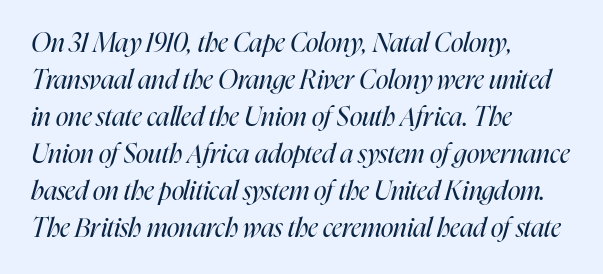
The image shows 26 px text type, italic (leaning right); set left-aligned, normal line spacing (1.42x), normal letter spacing, not underlined.
